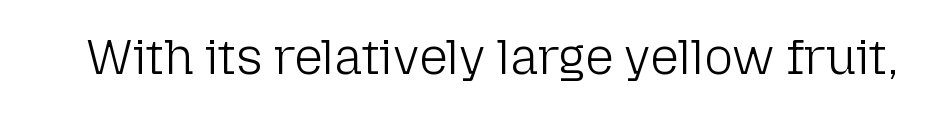
The image shows 49 px light sans-serif type, upright; set normal letter spacing, not underlined; low stroke contrast and a medium x-height.
